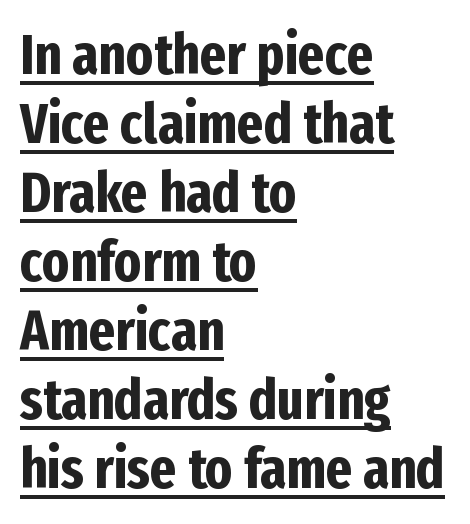
{"serif": "no", "italic": "no", "bold": "yes", "weight": "bold", "width": "condensed", "stroke_contrast": "low", "x_height": "medium", "monospaced": "no", "underline": "yes", "align": "left", "line_spacing_ratio": 1.21, "letter_spacing": "normal", "letter_spacing_em": 0.0, "glyph_px": 57}
